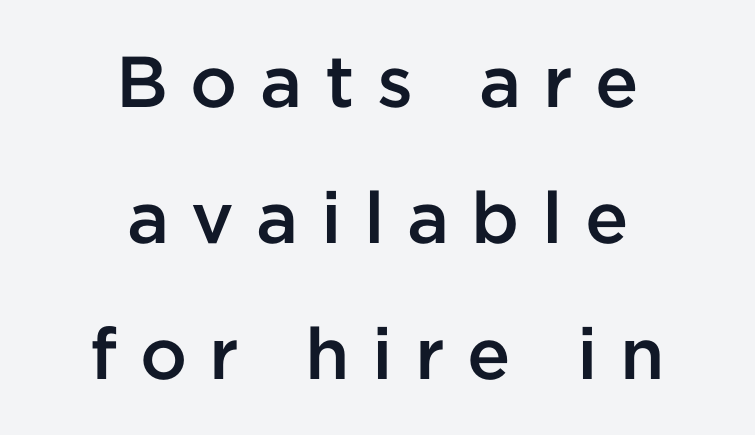
The image shows 72 px semibold sans-serif type, upright; set centered, line spacing 1.89x, unusually wide letter spacing (+0.31 em), not underlined; low stroke contrast and a medium x-height.
